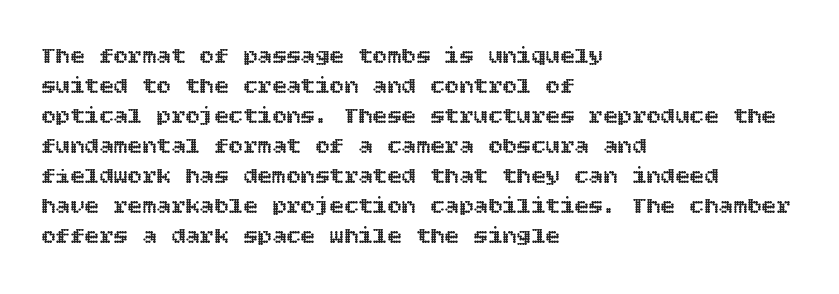
The lines in this sample share a left origin and differ only in where they stop. Tracking here is standard; glyphs follow each other at the usual distance. How would I describe the line gaps? Plain and ordinary. You can tell it's not italic because the verticals are truly vertical.
